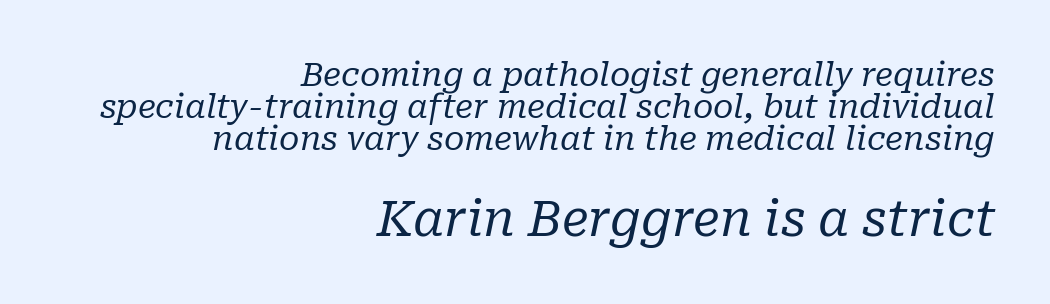
Inter-character spacing is left at the font's built-in metrics. Decoration check: the copy has no underline. Every row of glyphs terminates at an identical x-position on the right. The cut favours lightness, reaching ordinary text weight at its darkest.
